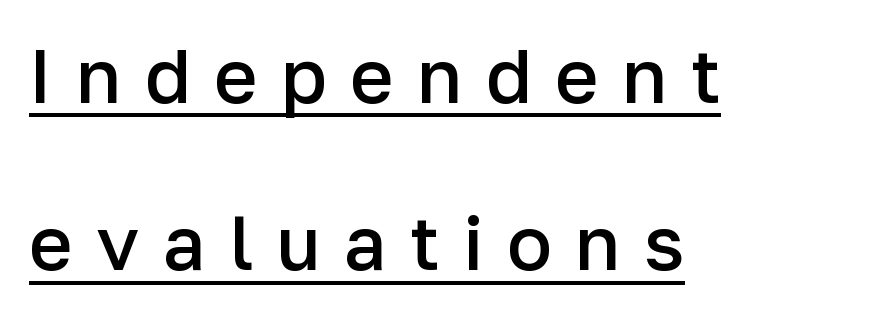
Q: Is the text bold? A: Semi-bold.
Q: Is the text italic (slanted)? A: No, it is upright.
Q: Is the typeface a serif or a sans-serif typeface? A: Sans-serif.
Q: Is the text underlined? A: Yes.
Q: How is the paragraph aligned? A: Left-aligned.
Q: Is the spacing between letters normal or unusually wide? A: Unusually wide.
Q: Is the spacing between lines tight, normal or loose? A: Loose.
Q: Width (condensed, normal, or wide)? A: Normal.
Q: Stroke contrast? A: Low.
Q: x-height? A: Medium.
Q: Monospaced? A: No.
